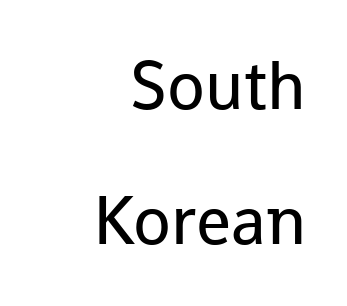
{"serif": "no", "italic": "no", "bold": "no", "weight": "regular", "width": "normal", "stroke_contrast": "low", "x_height": "medium", "monospaced": "no", "underline": "no", "align": "right", "line_spacing": "loose", "line_spacing_ratio": 1.95, "letter_spacing": "normal", "letter_spacing_em": 0.0, "glyph_px": 69}
